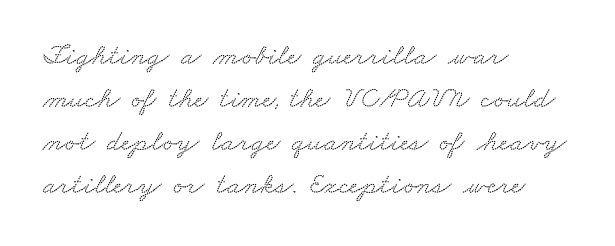
Q: Is the typeface a serif or a sans-serif typeface? A: Serif.
Q: Is the text underlined? A: No.
Q: How is the paragraph aligned? A: Left-aligned.
Q: Is the spacing between letters normal or unusually wide? A: Normal.
Q: Is the spacing between lines tight, normal or loose? A: Normal.
Q: Width (condensed, normal, or wide)? A: Wide.
Q: Stroke contrast? A: Low.
Q: x-height? A: Small.
Q: Monospaced? A: No.
